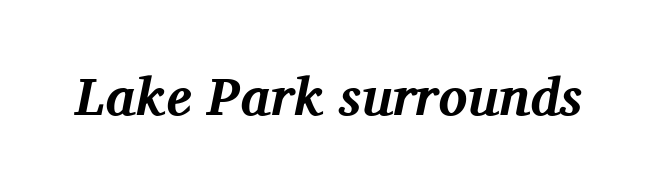
The image shows 54 px bold serif type, italic (leaning right); set normal letter spacing, not underlined; medium stroke contrast and a medium x-height.
